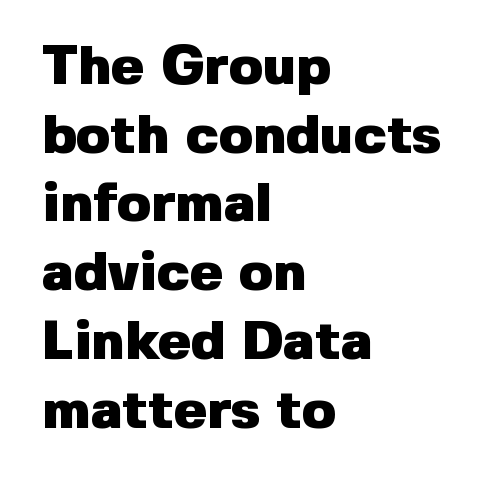
I'd call this a sans setting — the letters go barefoot. These lines are set flush left with a ragged right edge. Heft: maximum for text — a bold. What's the leading like? Ordinary, nothing unusual. This rendering features lettering with no underline.
